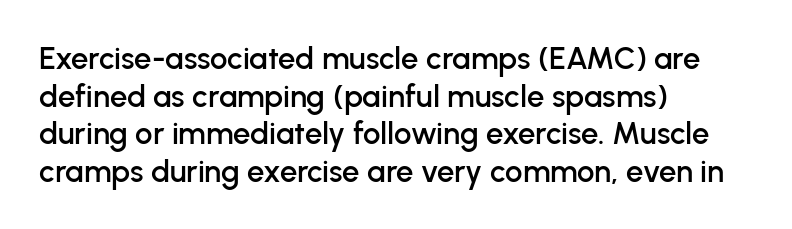
Q: Is the text italic (slanted)? A: No, it is upright.
Q: Is the typeface a serif or a sans-serif typeface? A: Sans-serif.
Q: Is the text underlined? A: No.
Q: How is the paragraph aligned? A: Left-aligned.
Q: Is the spacing between letters normal or unusually wide? A: Normal.
Q: Width (condensed, normal, or wide)? A: Normal.
Q: Stroke contrast? A: Low.
Q: x-height? A: Medium.
Q: Monospaced? A: No.
